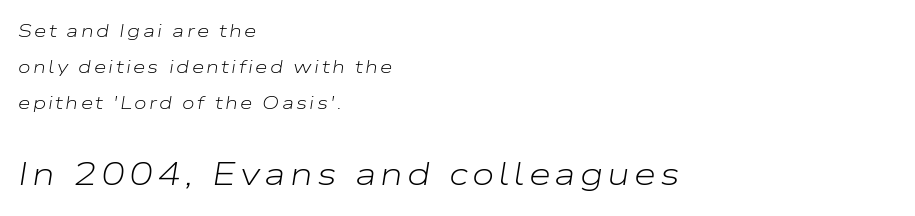
The image shows 32 px light, wide type, italic (leaning right); set left-aligned, loose line spacing (2.01x), not underlined; the second (bottom) block is 1.78x larger; low stroke contrast and a medium x-height.
